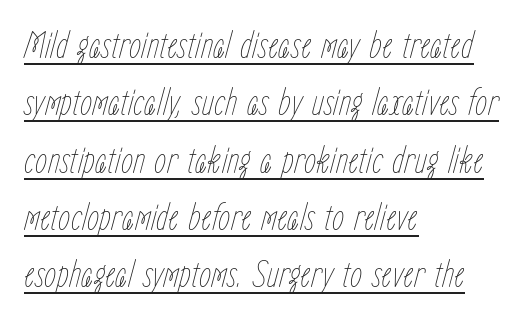
Q: Is the text bold? A: No.
Q: Is the text italic (slanted)? A: Yes, it leans right by about 15 degrees.
Q: Is the text underlined? A: Yes.
Q: How is the paragraph aligned? A: Left-aligned.
Q: Is the spacing between letters normal or unusually wide? A: Normal.
Q: Is the spacing between lines tight, normal or loose? A: Normal.
Q: Width (condensed, normal, or wide)? A: Condensed.
Q: Stroke contrast? A: Low.
Q: x-height? A: Medium.
Q: Monospaced? A: No.
